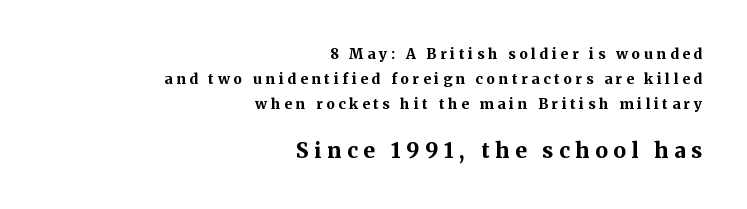
{"italic": "no", "bold": "yes", "underline": "no", "align": "right", "line_spacing_ratio": 1.78, "letter_spacing": "wide", "letter_spacing_em": 0.27, "larger_block": "second", "size_ratio": 1.5, "glyph_px": 21}
